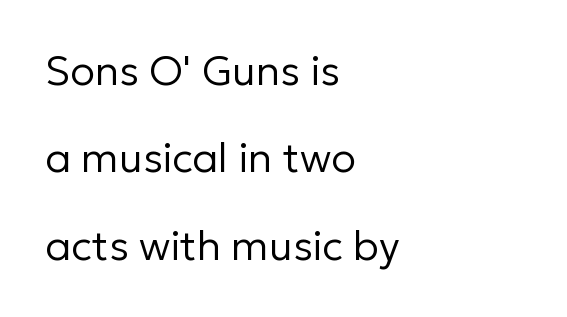
{"serif": "no", "italic": "no", "bold": "no", "weight": "regular", "width": "normal", "stroke_contrast": "low", "x_height": "medium", "monospaced": "no", "underline": "no", "align": "left", "line_spacing": "loose", "line_spacing_ratio": 2.13, "letter_spacing": "normal", "letter_spacing_em": 0.0, "glyph_px": 41}
